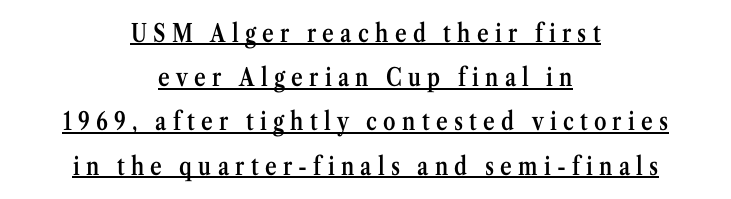
The image shows 25 px text type, upright; set centered, line spacing 1.77x, unusually wide letter spacing (+0.25 em), underlined.
